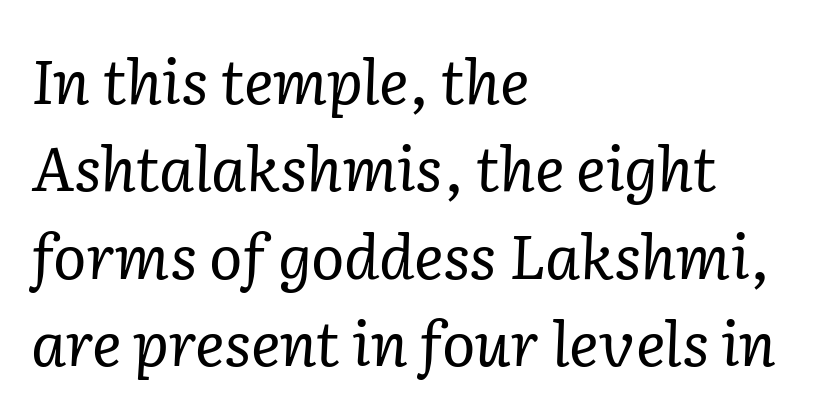
{"serif": "yes", "italic": "yes", "lean": "right", "slant_degrees": 2, "bold": "no", "weight": "regular", "width": "normal", "stroke_contrast": "low", "x_height": "medium", "monospaced": "no", "underline": "no", "align": "left", "line_spacing": "normal", "line_spacing_ratio": 1.41, "letter_spacing": "normal", "letter_spacing_em": 0.0, "glyph_px": 62}
